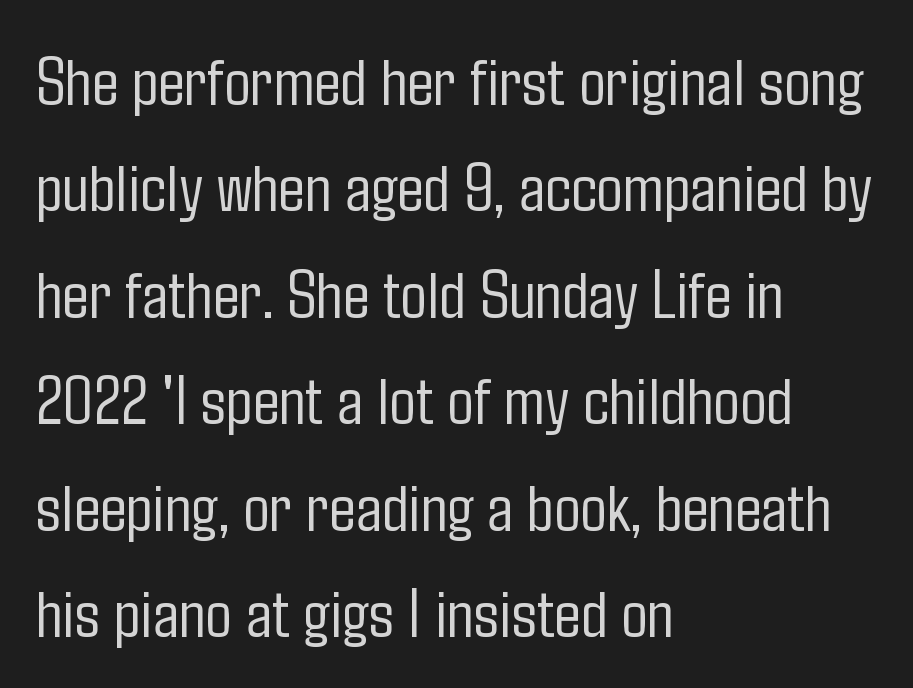
{"serif": "no", "italic": "no", "bold": "no", "weight": "light", "width": "condensed", "stroke_contrast": "low", "x_height": "medium", "monospaced": "no", "underline": "no", "align": "left", "line_spacing": "normal", "line_spacing_ratio": 1.52, "letter_spacing": "normal", "letter_spacing_em": 0.0, "glyph_px": 70}
